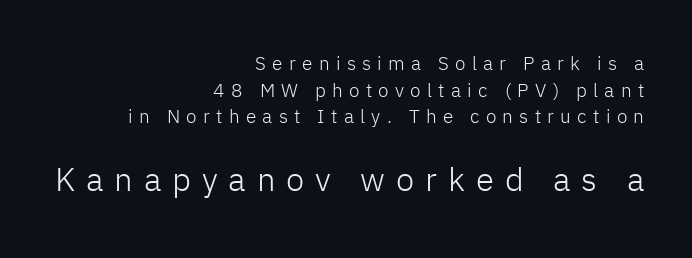
A typesetter would call this leading conventional body-copy spacing. You get the small type first, then a jump to larger type. Letter spacing: wide. Visually the block forms a straight wall on the right and a jagged coastline on the left.
